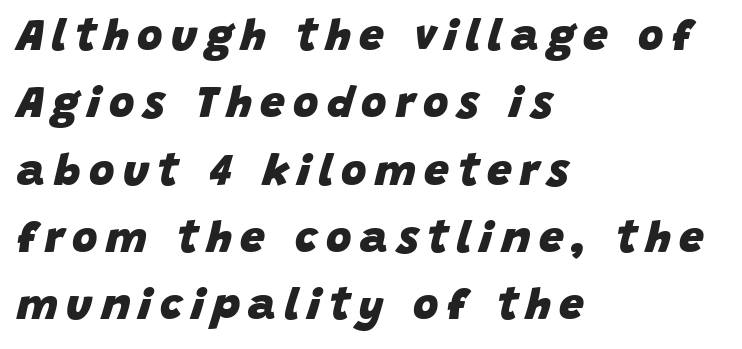
{"italic": "yes", "lean": "right", "slant_degrees": 15, "bold": "yes", "weight": "heavy", "width": "normal", "stroke_contrast": "low", "x_height": "large", "monospaced": "no", "underline": "no", "align": "left", "line_spacing": "normal", "line_spacing_ratio": 1.53, "glyph_px": 44}
